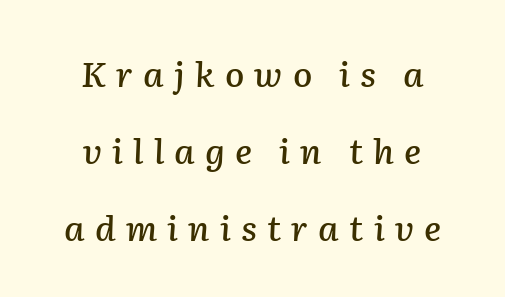
Q: Is the text italic (slanted)? A: Yes, it leans right by about 2 degrees.
Q: Is the text underlined? A: No.
Q: How is the paragraph aligned? A: Centered.
Q: Is the spacing between letters normal or unusually wide? A: Unusually wide.
Q: Is the spacing between lines tight, normal or loose? A: Loose.
Q: Width (condensed, normal, or wide)? A: Normal.
Q: Stroke contrast? A: Low.
Q: x-height? A: Medium.
Q: Monospaced? A: No.
